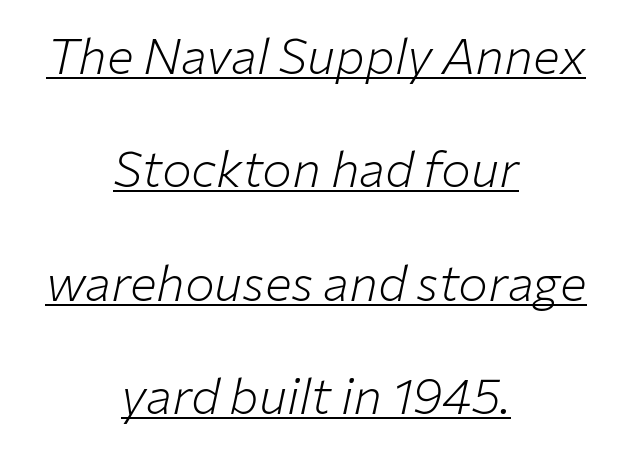
The image shows 50 px light type, italic (leaning right); set centered, loose line spacing (2.27x), normal letter spacing, underlined; low stroke contrast and a medium x-height.
